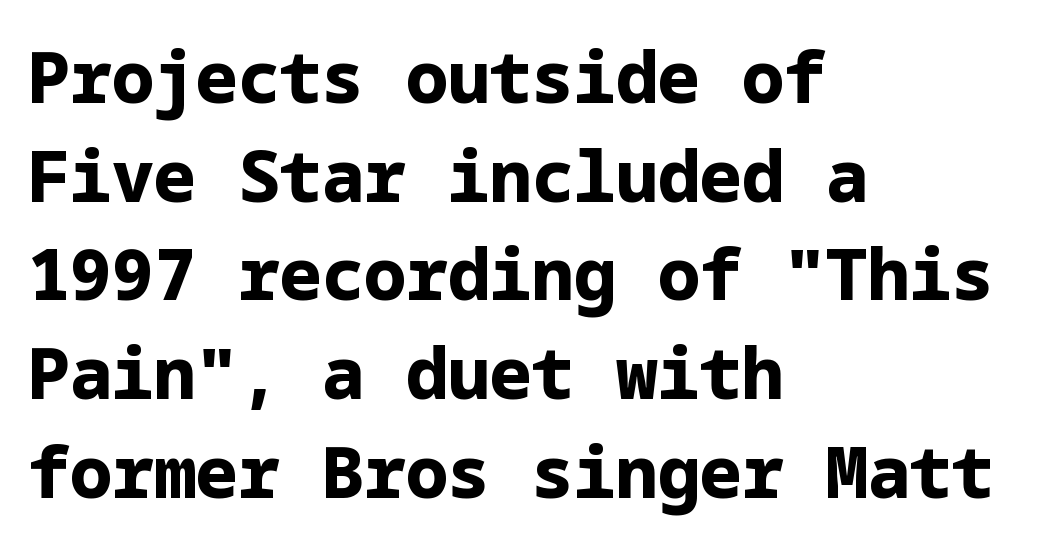
The image shows 70 px bold sans-serif type, upright; set left-aligned, normal line spacing (1.41x), normal letter spacing, not underlined; low stroke contrast and a medium x-height.
